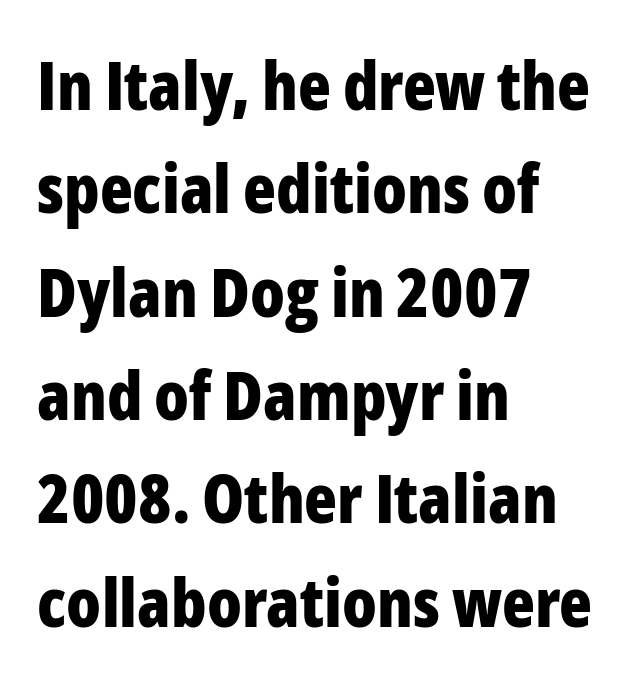
{"serif": "no", "italic": "no", "bold": "yes", "weight": "bold", "width": "condensed", "stroke_contrast": "low", "x_height": "medium", "monospaced": "no", "underline": "no", "align": "left", "line_spacing": "normal", "line_spacing_ratio": 1.52, "letter_spacing": "normal", "letter_spacing_em": 0.0, "glyph_px": 68}
